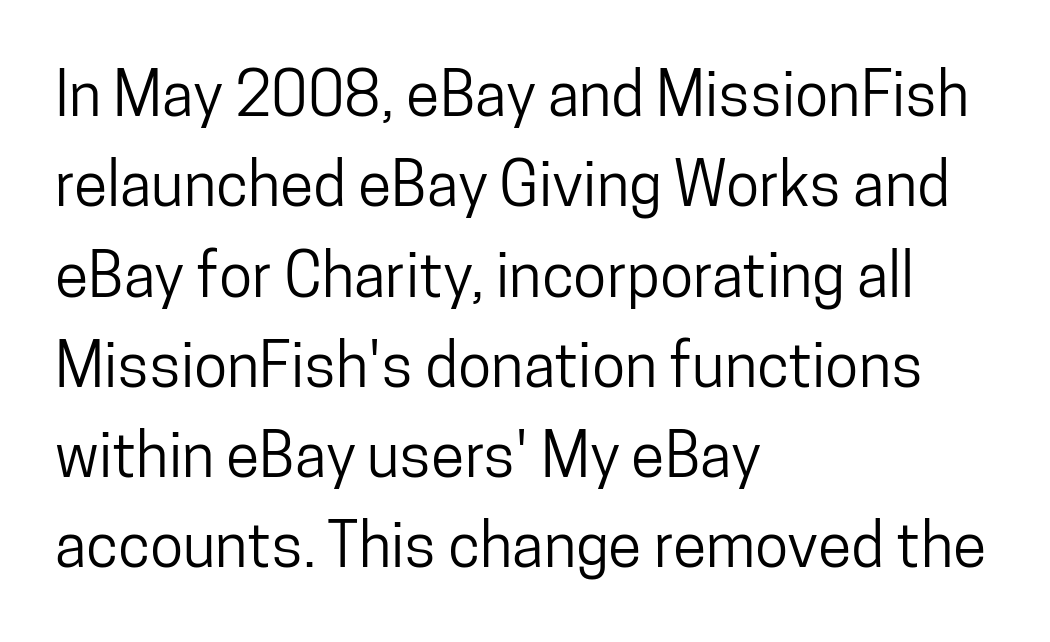
The image shows 61 px condensed sans-serif type, upright; set left-aligned, normal line spacing (1.48x), normal letter spacing, not underlined; low stroke contrast and a medium x-height.
